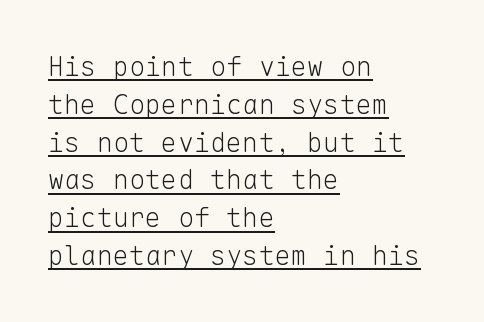
Heft: none added — not bold. Posture: upright roman. Underlining? Definitely there. The ragged edge is on the right, which tells us the setting is flush left. If you measured baseline to baseline, you'd find a middling distance. Nobody touched the tracking dial on this one.
